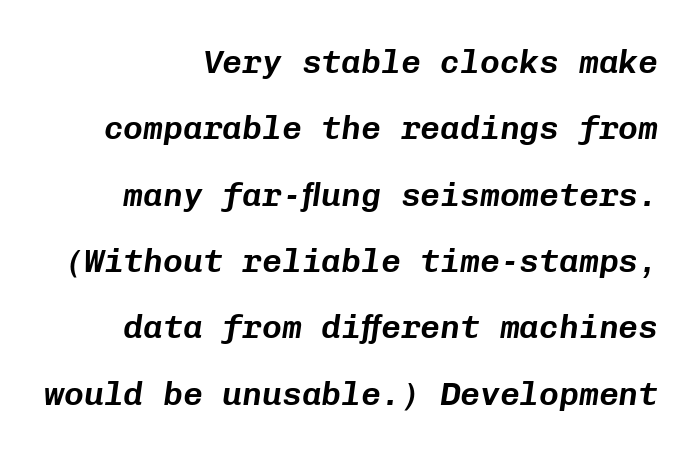
Designer's note — italics engaged. Descender tails drop into unmarked territory. Reading down the block, your eye finds every line finishing at a fixed right position. In terms of leading, this rendering errs on the spacious side. Between one letter and the next there's only the usual sliver of space.
